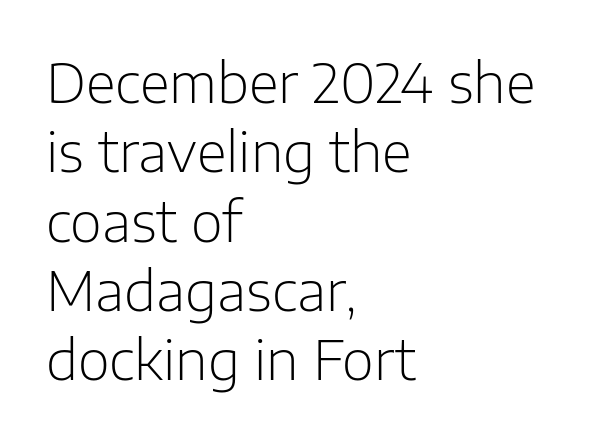
The image shows 55 px light sans-serif type, upright; set left-aligned, normal line spacing (1.26x), normal letter spacing, not underlined; low stroke contrast and a medium x-height.
